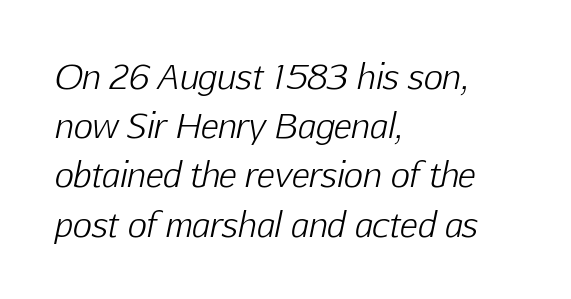
The rendering keeps characters at their native spacing. Quick note: underline off. The rendering uses natural spacing where letterforms have individual widths. Each stroke keeps to a modest, everyday thickness or less. Notice how descenders clear the ascenders below comfortably — that's standard leading.
